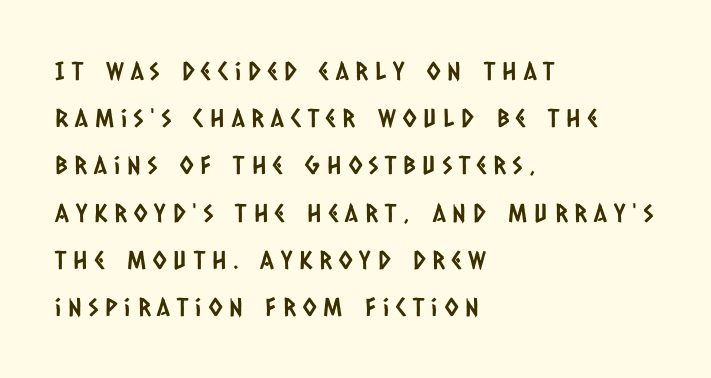
{"underline": "no", "align": "left", "line_spacing_ratio": 1.89, "letter_spacing": "wide", "letter_spacing_em": 0.28, "glyph_px": 25}
